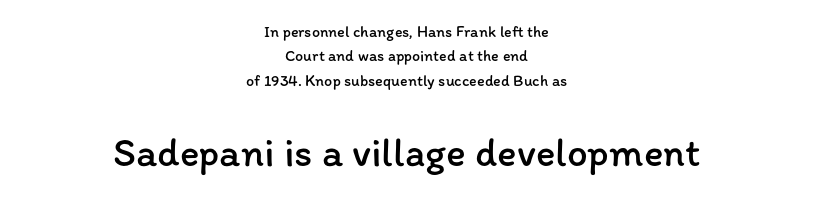
The letters advance in unequal steps, a hallmark of proportional type. Reading down the column, the eye jumps a familiar distance to each next line. Upright lettering throughout. No chunkiness to these letters — they're not bold. The specimen omits any rule beneath the text block's lines.
